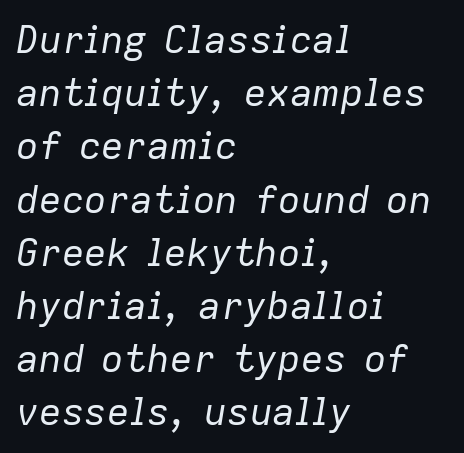
The image shows 38 px regular-weight type, italic (leaning right); set left-aligned, normal line spacing (1.4x), normal letter spacing, not underlined; low stroke contrast and a medium x-height.
